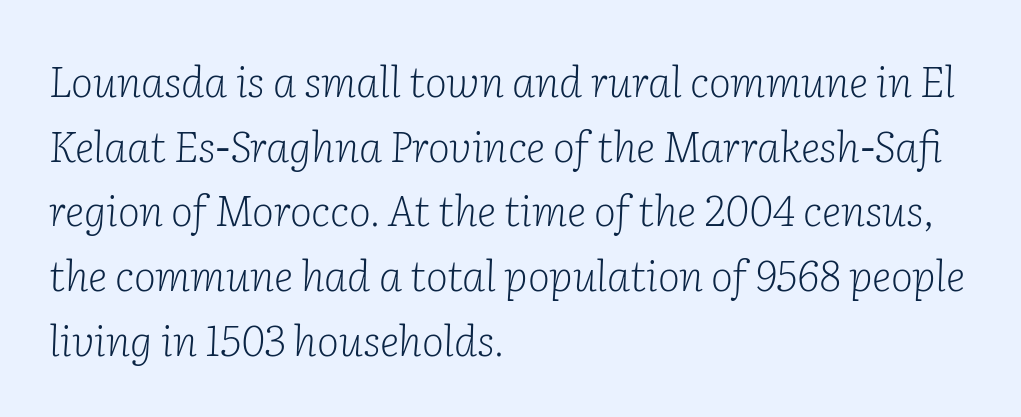
The image shows 42 px light serif type, italic (leaning right); set left-aligned, normal line spacing (1.54x), normal letter spacing, not underlined; low stroke contrast and a medium x-height.
